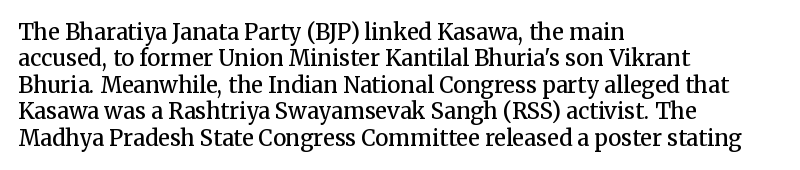
The image shows 22 px text type, upright; set left-aligned, line spacing 1.2x, normal letter spacing, not underlined.
